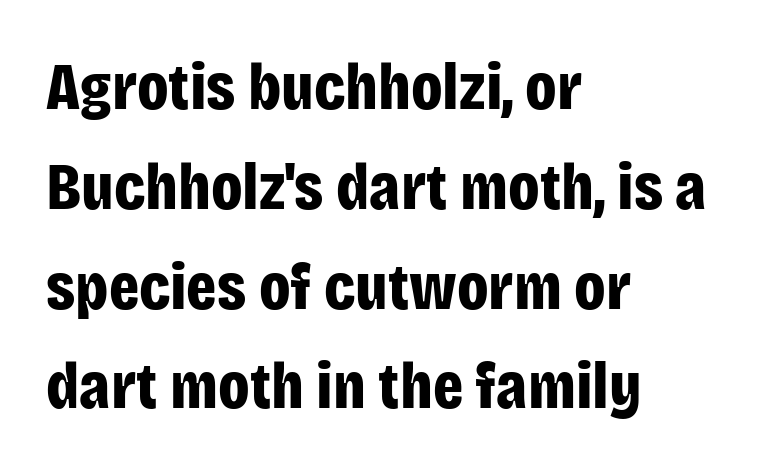
{"serif": "no", "italic": "no", "bold": "yes", "weight": "bold", "width": "condensed", "stroke_contrast": "low", "x_height": "large", "monospaced": "no", "underline": "no", "align": "left", "line_spacing": "normal", "line_spacing_ratio": 1.49, "letter_spacing": "normal", "letter_spacing_em": 0.0, "glyph_px": 67}
